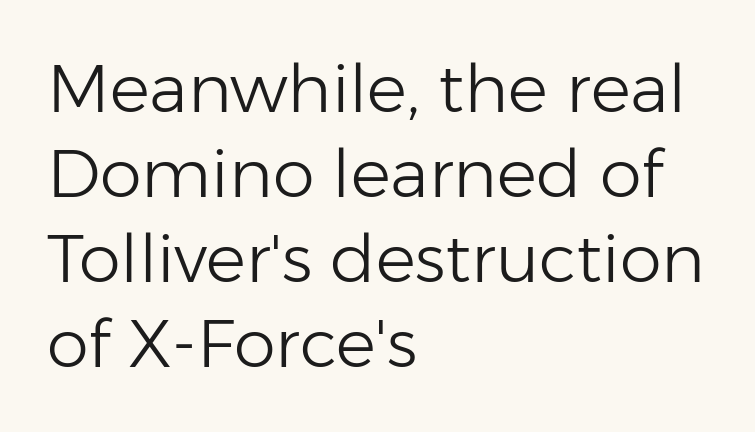
No extra tracking has been applied to these lines. Alignment: flush left. This is sans-serif lettering, the kind often seen on screens and signage. When letters stand straight like this, we call the style roman or upright. No extra ink here — the face is not bold.
